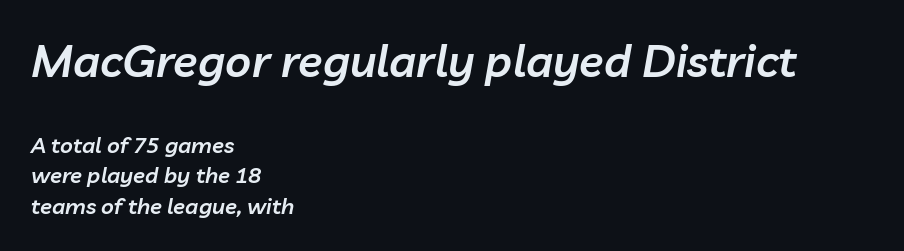
Q: Is the text bold? A: Semi-bold.
Q: Is the text italic (slanted)? A: Yes, it leans right by about 10 degrees.
Q: Is the text underlined? A: No.
Q: How is the paragraph aligned? A: Left-aligned.
Q: Is the spacing between letters normal or unusually wide? A: Normal.
Q: Is the spacing between lines tight, normal or loose? A: Normal.
Q: Which block of text is set in a larger size, the first (top) or the second (bottom)? A: The first (top) one.
Q: Width (condensed, normal, or wide)? A: Normal.
Q: Stroke contrast? A: Low.
Q: x-height? A: Medium.
Q: Monospaced? A: No.
